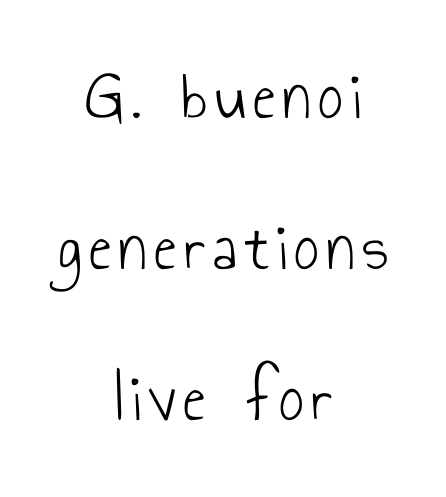
{"serif": "no", "italic": "no", "bold": "no", "weight": "light", "width": "condensed", "stroke_contrast": "low", "x_height": "small", "monospaced": "no", "underline": "no", "align": "center", "line_spacing": "loose", "line_spacing_ratio": 2.19, "glyph_px": 69}
